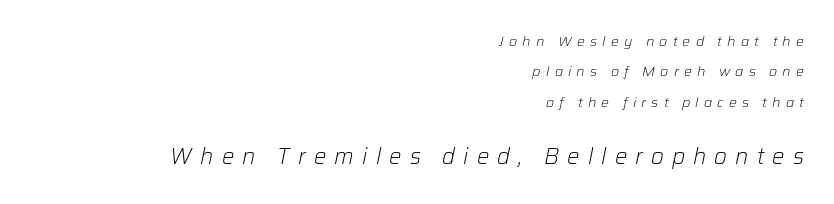
{"italic": "yes", "lean": "right", "slant_degrees": 12, "bold": "no", "underline": "no", "align": "right", "line_spacing": "loose", "line_spacing_ratio": 2.17, "letter_spacing": "wide", "letter_spacing_em": 0.37, "larger_block": "second", "size_ratio": 1.57, "glyph_px": 22}
